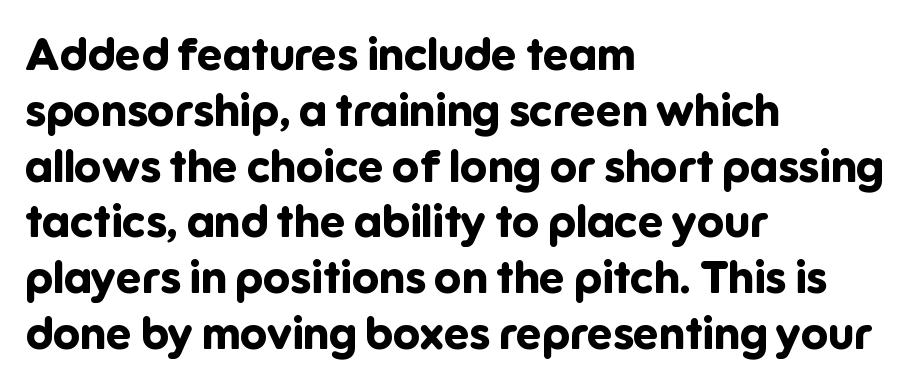
The image shows 45 px bold sans-serif type, upright; set left-aligned, line spacing 1.24x, normal letter spacing, not underlined; low stroke contrast and a medium x-height.
